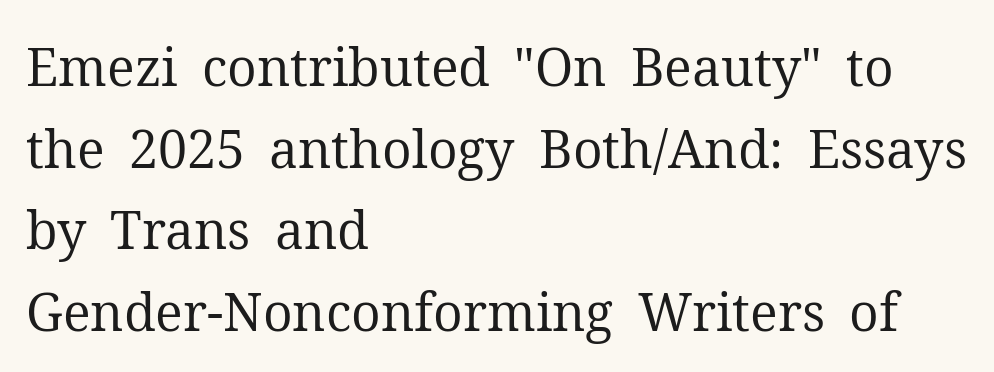
Q: Is the text bold? A: No.
Q: Is the text italic (slanted)? A: No, it is upright.
Q: Is the typeface a serif or a sans-serif typeface? A: Serif.
Q: Is the text underlined? A: No.
Q: How is the paragraph aligned? A: Left-aligned.
Q: Is the spacing between letters normal or unusually wide? A: Normal.
Q: Is the spacing between lines tight, normal or loose? A: Normal.
Q: Width (condensed, normal, or wide)? A: Normal.
Q: Stroke contrast? A: Medium.
Q: x-height? A: Medium.
Q: Monospaced? A: No.
